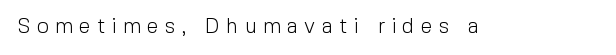
{"italic": "no", "bold": "no", "underline": "no", "letter_spacing": "wide", "letter_spacing_em": 0.31, "glyph_px": 21}
